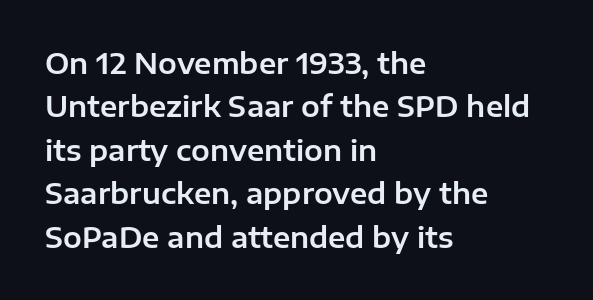
Characters remain perfectly vertical along every line. Looks like regular typesetting: each glyph gets only the width it needs. Stroke terminals: plain, sans-serif. The line-height multiplier appears to be the usual default.
